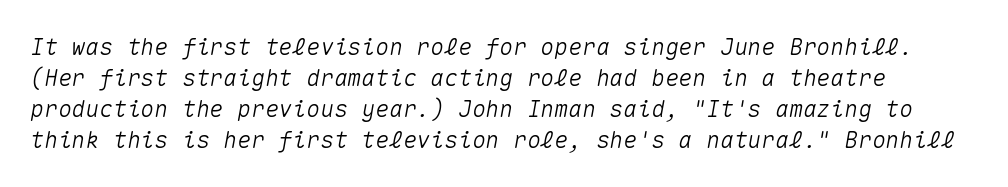
The image shows 23 px text type, italic (leaning right); set normal line spacing (1.35x), normal letter spacing, not underlined.
